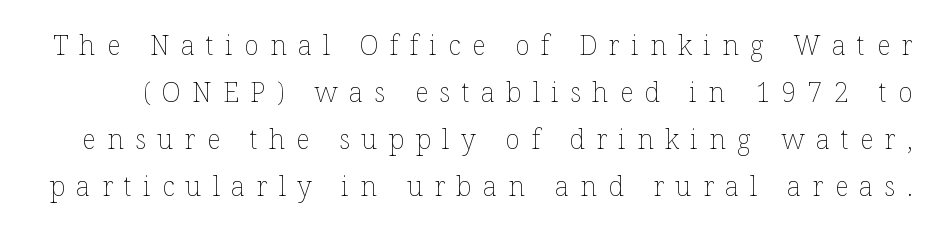
{"italic": "no", "bold": "no", "underline": "no", "line_spacing_ratio": 1.74, "letter_spacing": "wide", "letter_spacing_em": 0.42, "glyph_px": 27}
